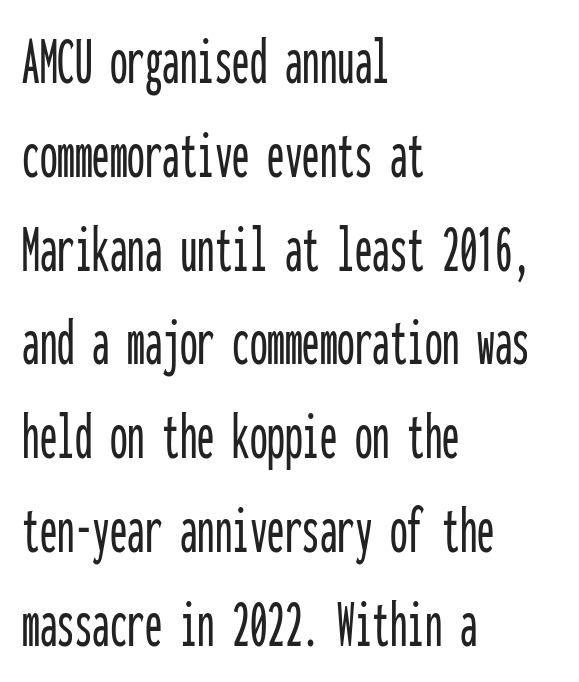
The passage shown is typed in a monospace face where columns stay perfectly aligned. Check where the strokes stop: nothing finishes them off — pure sans. Line spacing here is normal. Words appear dense and cohesive because spacing is normal.
